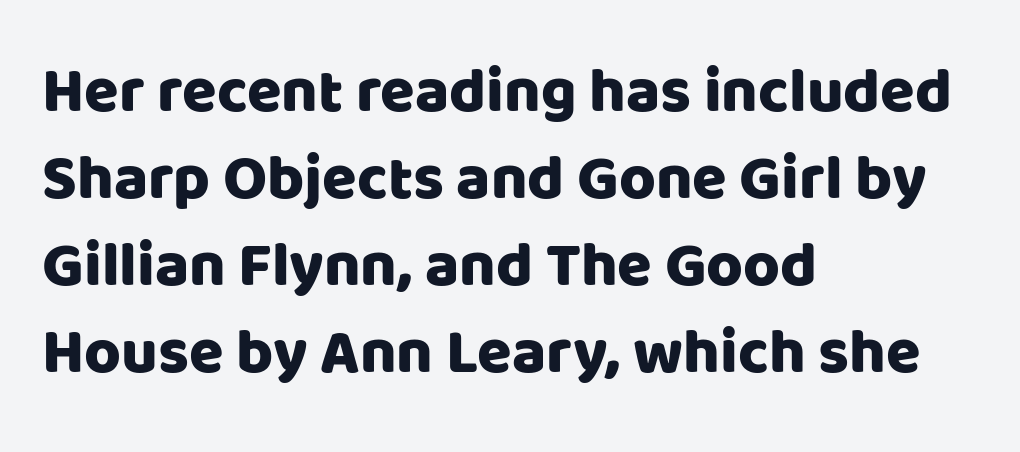
The image shows 63 px sans-serif type, upright; set left-aligned, normal line spacing (1.38x), normal letter spacing, not underlined; low stroke contrast and a large x-height.
